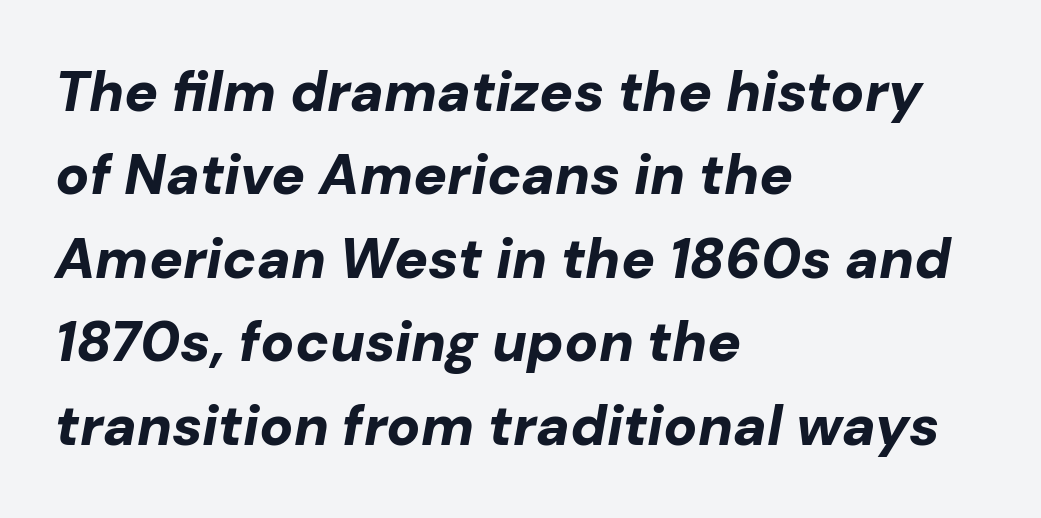
Beneath every word, the page is bare. Visually the block forms a straight wall on the left and a jagged coastline on the right. In terms of weight, the rendering is a true, heavy bold. Here the glyphs are tracked normally, forming tight word shapes.
